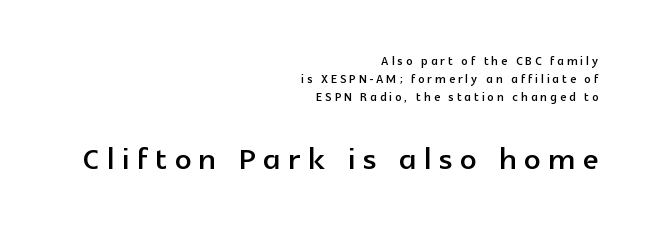
{"serif": "no", "italic": "no", "width": "normal", "x_height": "medium", "monospaced": "no", "underline": "no", "align": "right", "line_spacing": "tight", "line_spacing_ratio": 1.12, "larger_block": "second", "size_ratio": 2.56, "glyph_px": 41}
